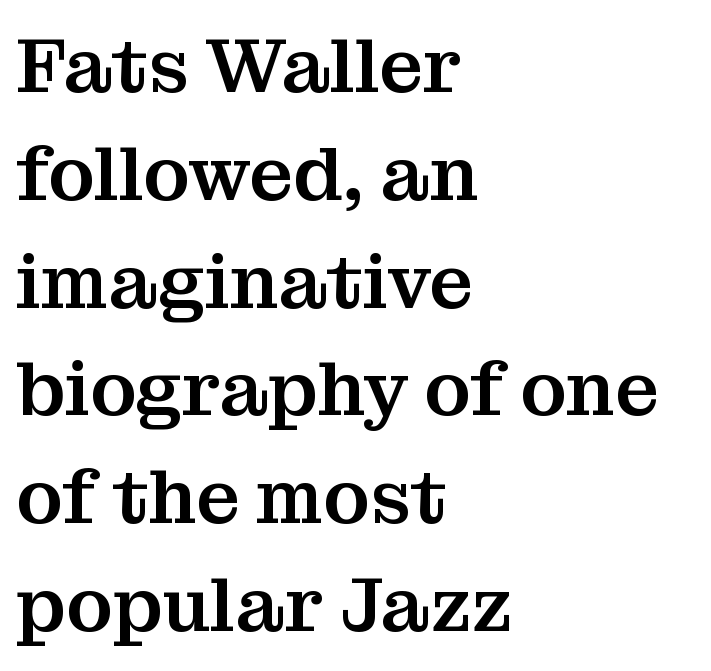
{"serif": "yes", "italic": "no", "width": "normal", "stroke_contrast": "medium", "x_height": "medium", "monospaced": "no", "underline": "no", "align": "left", "line_spacing": "normal", "line_spacing_ratio": 1.4, "letter_spacing": "normal", "letter_spacing_em": 0.0, "glyph_px": 77}
